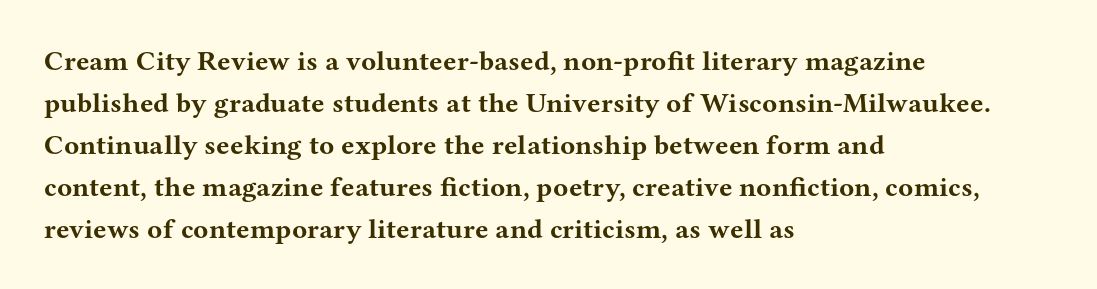
Q: Is the text bold? A: Yes.
Q: Is the text italic (slanted)? A: No, it is upright.
Q: Is the typeface a serif or a sans-serif typeface? A: Serif.
Q: Is the text underlined? A: No.
Q: How is the paragraph aligned? A: Left-aligned.
Q: Is the spacing between letters normal or unusually wide? A: Normal.
Q: Is the spacing between lines tight, normal or loose? A: Normal.
Q: Width (condensed, normal, or wide)? A: Wide.
Q: Stroke contrast? A: Medium.
Q: x-height? A: Medium.
Q: Monospaced? A: No.
